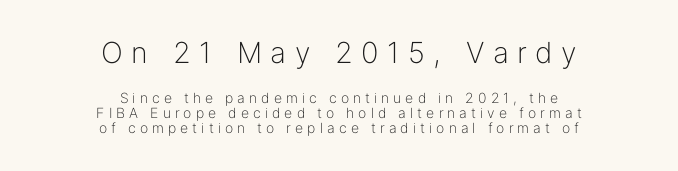
Look at the tracking — it's clearly loosened, letters drifting apart. The designer gave the opening block more size than the closing block. The designer dialed line spacing down below the default. Spacing verdict: proportional, widths tailored to each character.
